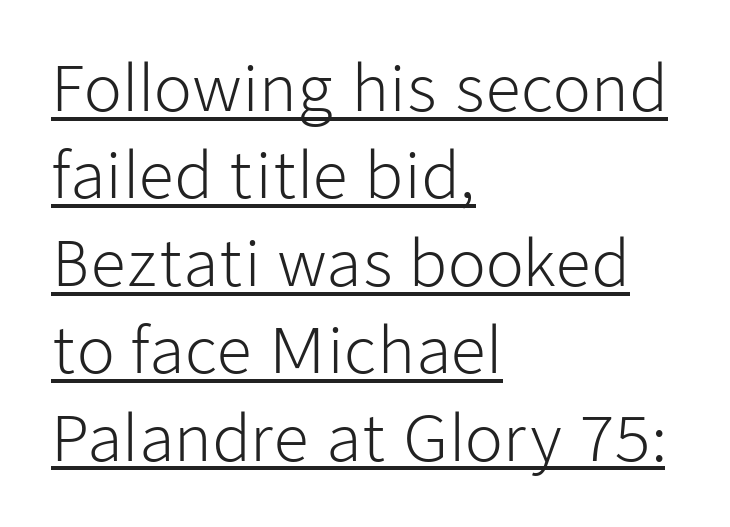
{"serif": "no", "italic": "no", "bold": "no", "weight": "light", "width": "normal", "stroke_contrast": "low", "x_height": "medium", "monospaced": "no", "underline": "yes", "align": "left", "line_spacing": "normal", "line_spacing_ratio": 1.41, "letter_spacing": "normal", "letter_spacing_em": 0.0, "glyph_px": 62}
